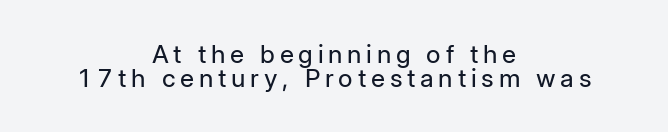
The image shows 25 px text type, upright; set centered, tight line spacing (0.96x), not underlined.
